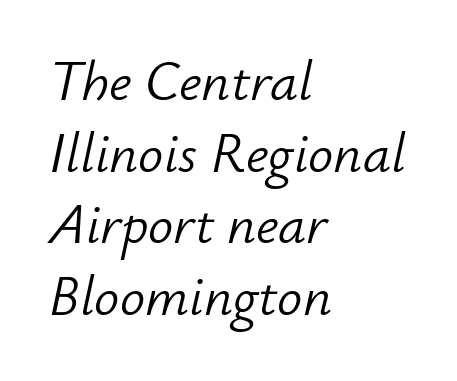
The image shows 56 px light type, italic (leaning right); set left-aligned, normal line spacing (1.28x), normal letter spacing, not underlined; low stroke contrast and a small x-height.
